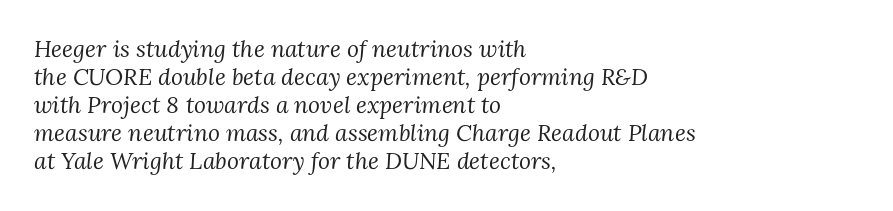
Q: Is the text bold? A: No.
Q: Is the text italic (slanted)? A: Yes, it leans right by about 3 degrees.
Q: Is the text underlined? A: No.
Q: How is the paragraph aligned? A: Left-aligned.
Q: Is the spacing between letters normal or unusually wide? A: Normal.
